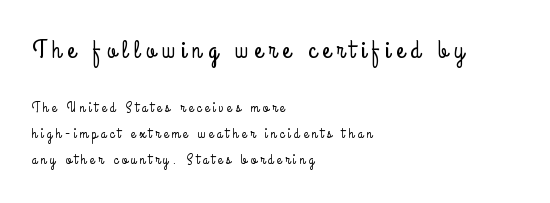
{"underline": "no", "align": "left", "line_spacing_ratio": 1.71, "letter_spacing": "wide", "letter_spacing_em": 0.24, "larger_block": "first", "size_ratio": 1.73, "glyph_px": 26}
